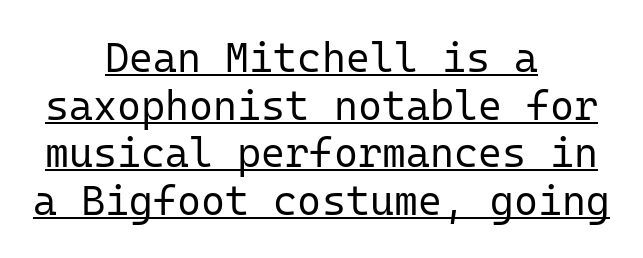
The image shows 41 px regular-weight sans-serif type, upright, monospaced; set centered, line spacing 1.16x, normal letter spacing, underlined; low stroke contrast and a medium x-height.
